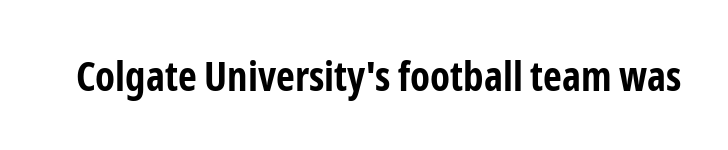
The image shows 41 px bold, condensed sans-serif type, upright; set normal letter spacing, not underlined; low stroke contrast and a medium x-height.
